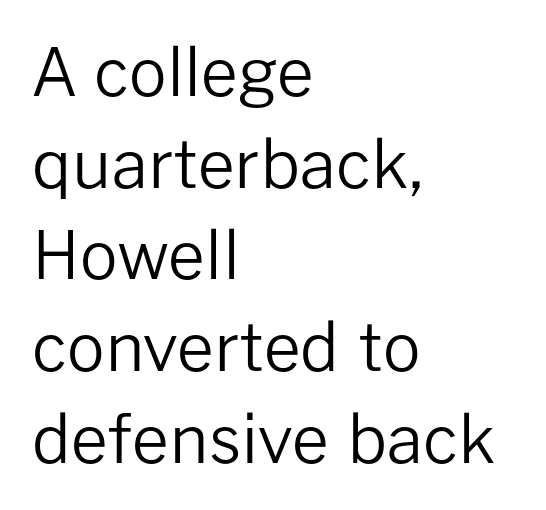
This rendering uses left alignment, leaving the right contour irregular. Look at the tracking — it's just the regular setting, nothing added. Unlike a traditional serif, this face leaves its strokes unadorned. If you drew a line through each stem, it would be perfectly vertical.
